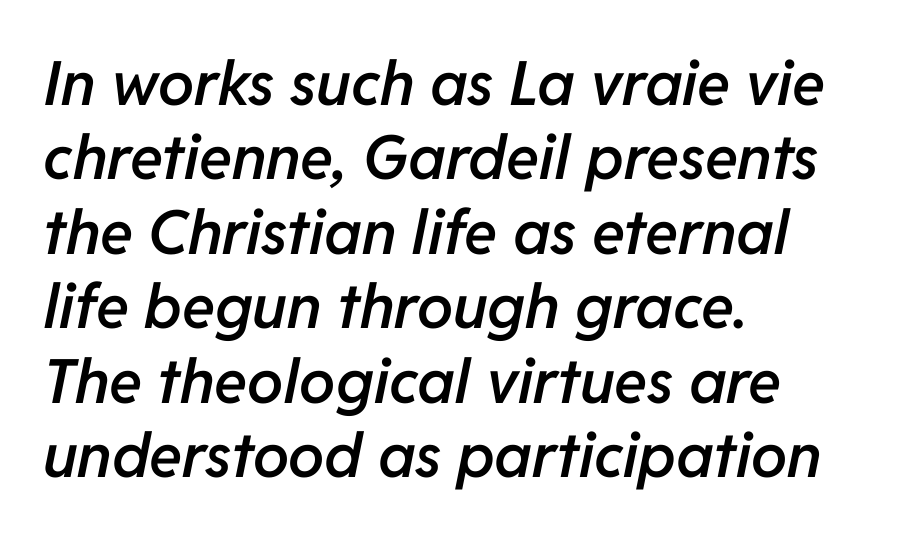
When letters slant like this, we call the style italic. These words are printed semibold, heavier than regular yet not bold. In CSS terms this would be text-align: left. Descenders hang freely into open space.
